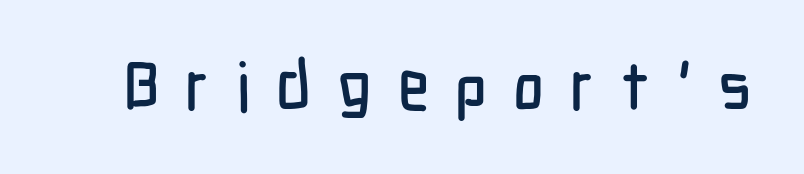
Q: Is the text italic (slanted)? A: No, it is upright.
Q: Is the typeface a serif or a sans-serif typeface? A: Sans-serif.
Q: Is the text underlined? A: No.
Q: Is the spacing between letters normal or unusually wide? A: Unusually wide.
Q: Width (condensed, normal, or wide)? A: Condensed.
Q: Stroke contrast? A: Low.
Q: x-height? A: Medium.
Q: Monospaced? A: No.
